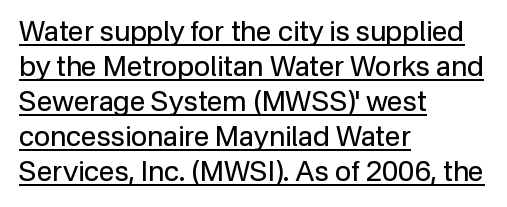
Q: Is the text bold? A: No.
Q: Is the text italic (slanted)? A: No, it is upright.
Q: Is the typeface a serif or a sans-serif typeface? A: Sans-serif.
Q: Is the text underlined? A: Yes.
Q: How is the paragraph aligned? A: Left-aligned.
Q: Is the spacing between letters normal or unusually wide? A: Normal.
Q: Is the spacing between lines tight, normal or loose? A: Normal.
Q: Width (condensed, normal, or wide)? A: Normal.
Q: Stroke contrast? A: Low.
Q: x-height? A: Medium.
Q: Monospaced? A: No.
